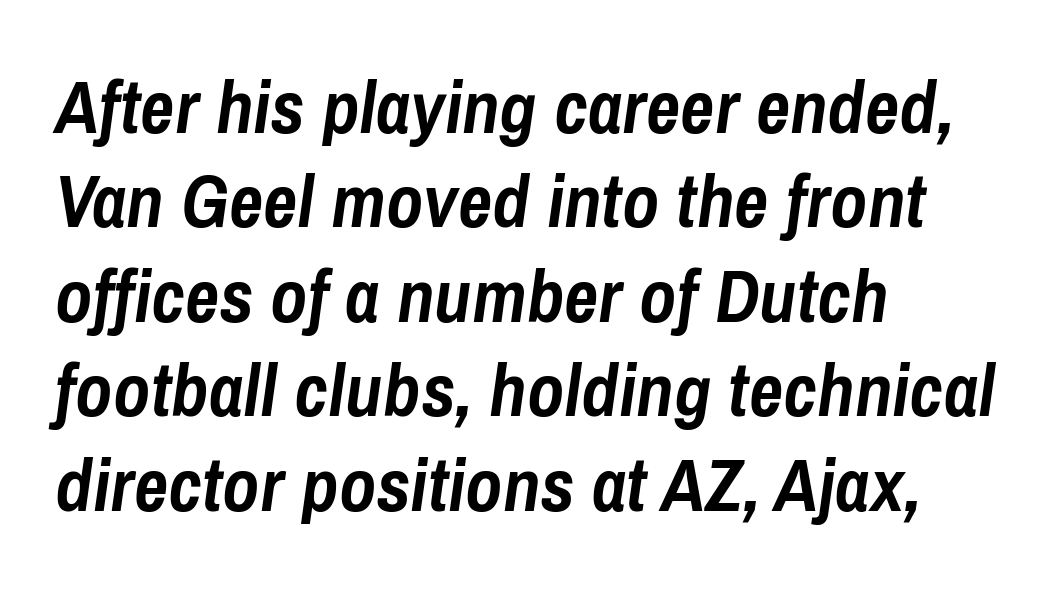
The image shows 75 px semibold, condensed type, italic (leaning right); set left-aligned, normal line spacing (1.26x), normal letter spacing, not underlined; low stroke contrast and a medium x-height.
